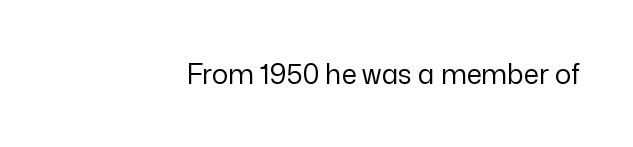
{"italic": "no", "bold": "no", "underline": "no", "align": "right", "letter_spacing": "normal", "letter_spacing_em": 0.0, "glyph_px": 27}
